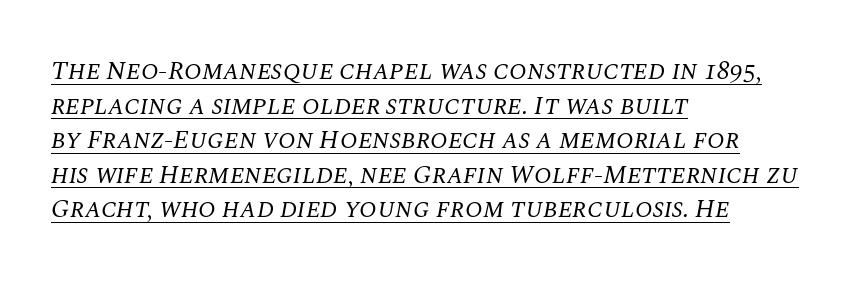
Q: Is the text bold? A: No.
Q: Is the text italic (slanted)? A: Yes, it leans right by about 10 degrees.
Q: Is the text underlined? A: Yes.
Q: How is the paragraph aligned? A: Left-aligned.
Q: Is the spacing between letters normal or unusually wide? A: Normal.
Q: Is the spacing between lines tight, normal or loose? A: Normal.
